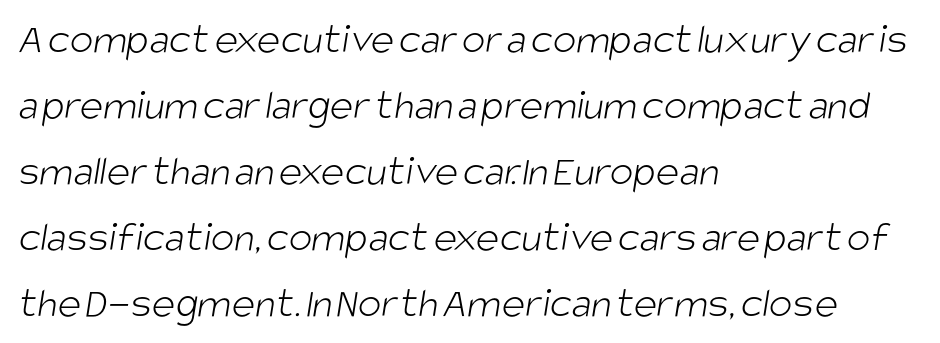
{"serif": "no", "bold": "no", "weight": "light", "width": "condensed", "stroke_contrast": "low", "x_height": "large", "monospaced": "no", "underline": "no", "align": "left", "line_spacing": "normal", "line_spacing_ratio": 1.5, "letter_spacing": "normal", "letter_spacing_em": 0.0, "glyph_px": 44}
